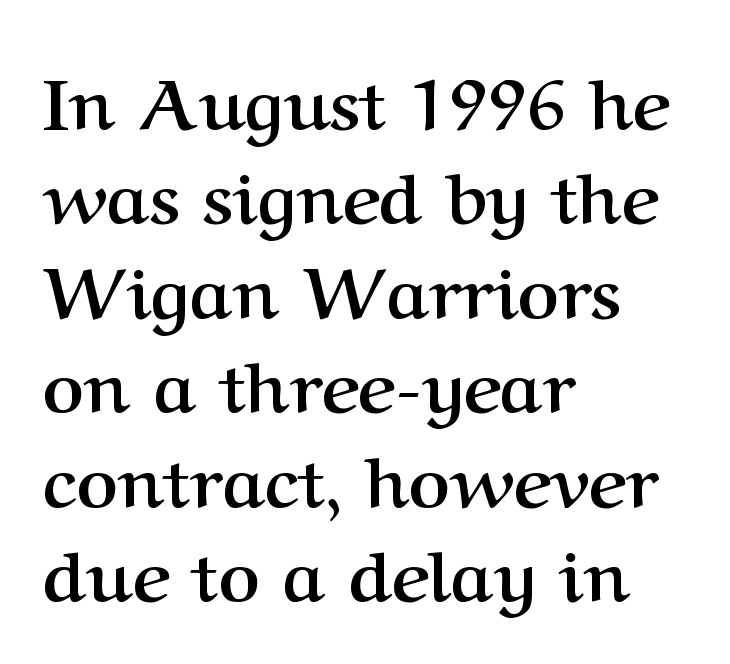
The lettering holds an erect, upright posture throughout. Honestly, there is no underline to notice here at all. One glance says typical: line gaps are just what's usual. Is the block centered? No — it sits flush against the left margin. This sample has the flowing, uneven cadence of proportional lettering.
